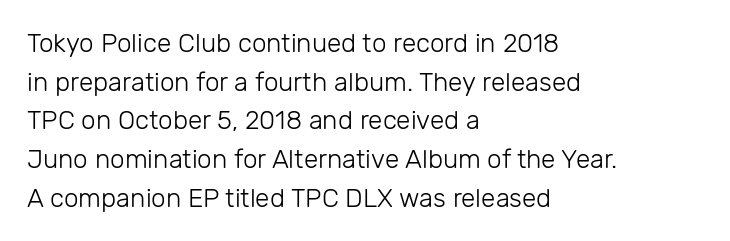
Posture: vertical. The weight tops out at a normal text grade. Words appear dense and cohesive because spacing is normal. If you drew a ruler down the left edge, every line would touch it. Line spacing here is normal. Underline: absent.
